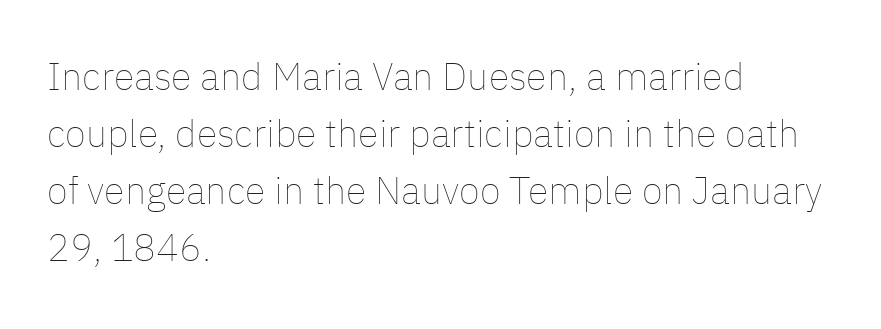
Q: Is the text bold? A: No.
Q: Is the text italic (slanted)? A: No, it is upright.
Q: Is the text underlined? A: No.
Q: How is the paragraph aligned? A: Left-aligned.
Q: Is the spacing between letters normal or unusually wide? A: Normal.
Q: Is the spacing between lines tight, normal or loose? A: Normal.
Q: Width (condensed, normal, or wide)? A: Normal.
Q: Stroke contrast? A: Low.
Q: x-height? A: Medium.
Q: Monospaced? A: No.
